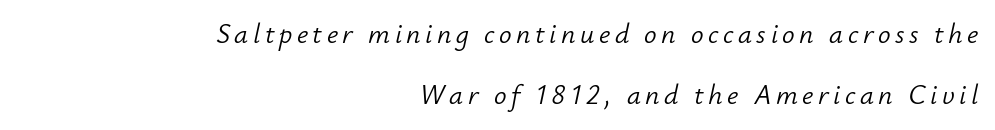
The image shows 28 px light type, italic (leaning right); set right-aligned, loose line spacing (2.17x), not underlined; low stroke contrast and a small x-height.
